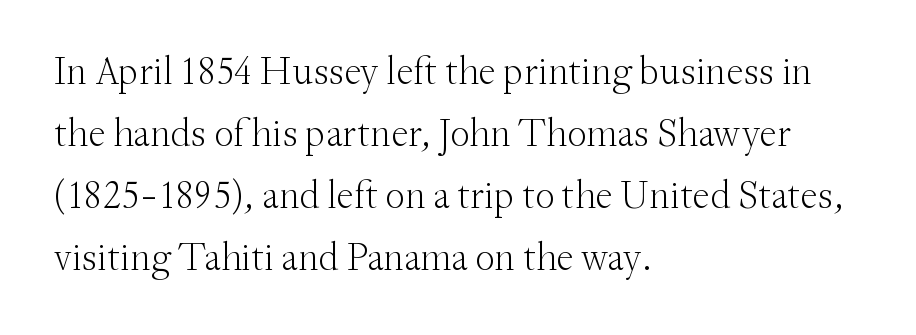
{"serif": "yes", "italic": "no", "bold": "no", "weight": "light", "width": "normal", "stroke_contrast": "medium", "x_height": "small", "monospaced": "no", "underline": "no", "align": "left", "line_spacing": "normal", "line_spacing_ratio": 1.59, "letter_spacing": "normal", "letter_spacing_em": 0.0, "glyph_px": 39}
